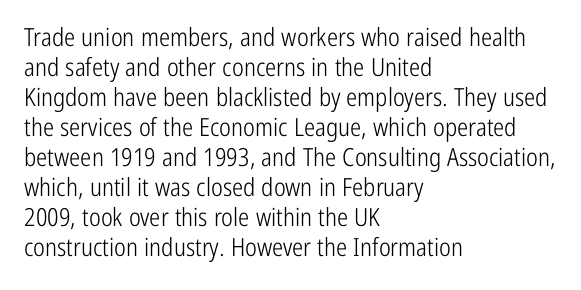
The image shows 25 px text type, upright; set left-aligned, line spacing 1.2x, normal letter spacing, not underlined.
